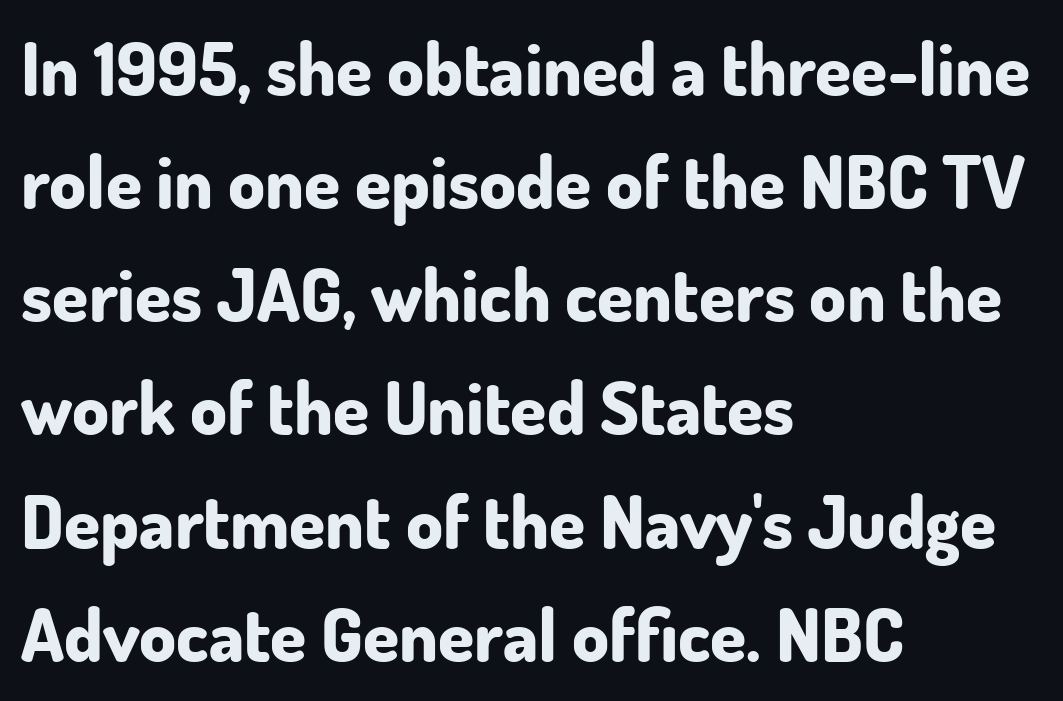
{"serif": "no", "italic": "no", "bold": "yes", "weight": "bold", "width": "normal", "stroke_contrast": "low", "x_height": "small", "monospaced": "no", "underline": "no", "align": "left", "line_spacing": "normal", "line_spacing_ratio": 1.55, "letter_spacing": "normal", "letter_spacing_em": 0.0, "glyph_px": 73}
